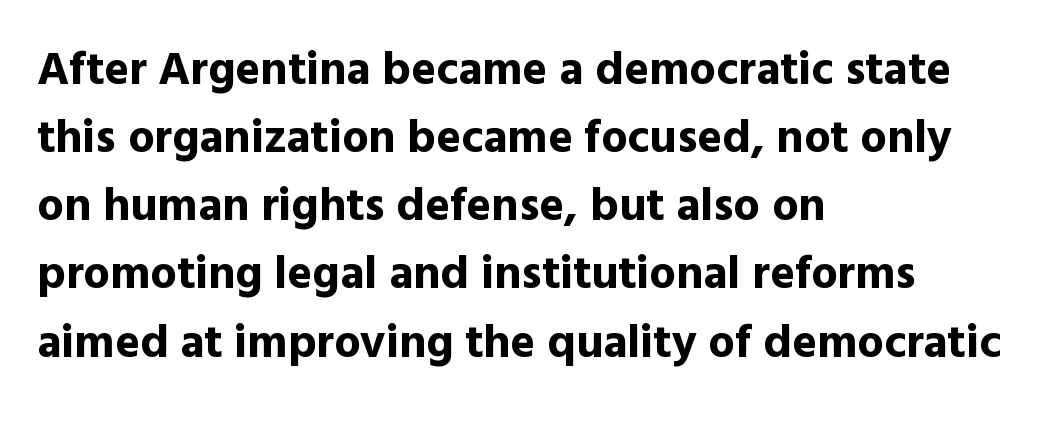
{"serif": "no", "italic": "no", "bold": "yes", "weight": "bold", "width": "normal", "x_height": "medium", "monospaced": "no", "underline": "no", "align": "left", "line_spacing": "normal", "line_spacing_ratio": 1.45, "letter_spacing": "normal", "letter_spacing_em": 0.0, "glyph_px": 47}
